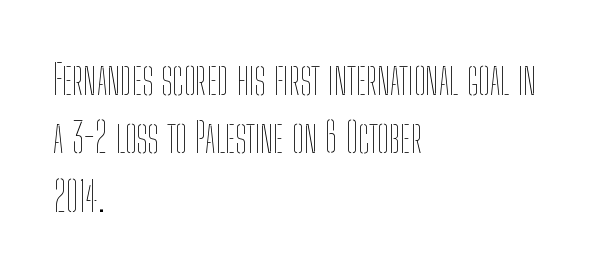
This reads as an unemphasized weight, regular at the heaviest. Baseline-to-baseline distance is the conventional proportion of letter height. When letters stand straight like this, we call the style roman or upright. A typesetter would call this proportional, since set widths differ per character.
